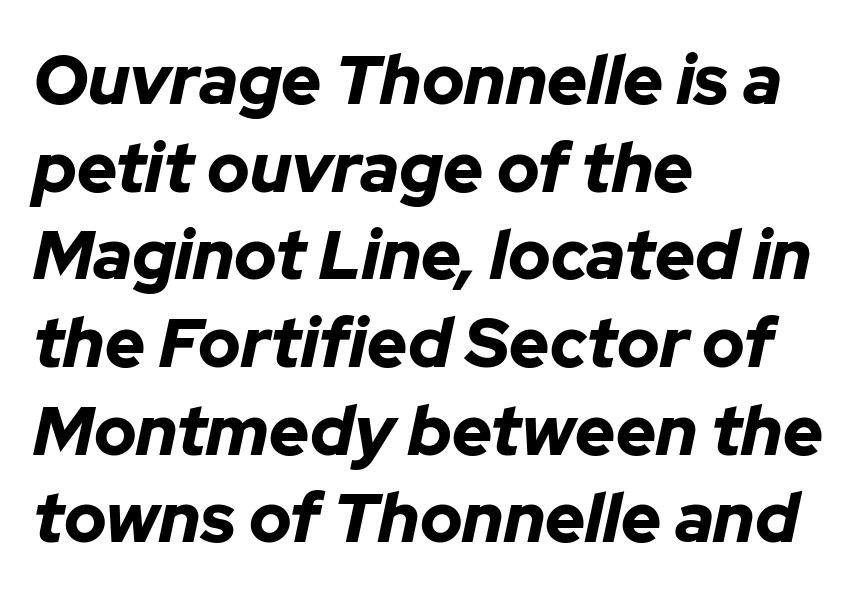
The passage shown is not underscored anywhere. Successive baselines arrive at the customary interval. You'd pick this weight for a headline — it's a proper bold. Each letter keeps its own natural width here, so spacing adapts to shape. Italic: yes, the glyphs are oblique. Each word holds together tightly as a unit, with standard inter-letter gaps.
